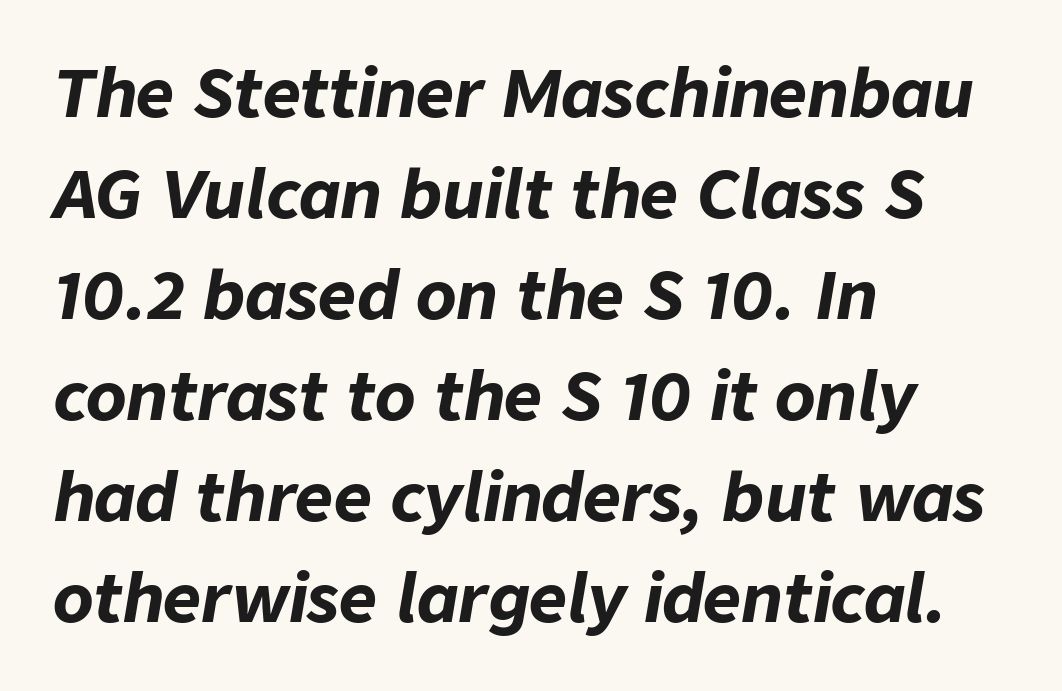
Q: Is the text bold? A: Yes.
Q: Is the text italic (slanted)? A: Yes, it leans right by about 9 degrees.
Q: Is the text underlined? A: No.
Q: How is the paragraph aligned? A: Left-aligned.
Q: Is the spacing between letters normal or unusually wide? A: Normal.
Q: Is the spacing between lines tight, normal or loose? A: Normal.
Q: Width (condensed, normal, or wide)? A: Normal.
Q: Stroke contrast? A: Low.
Q: x-height? A: Medium.
Q: Monospaced? A: No.
